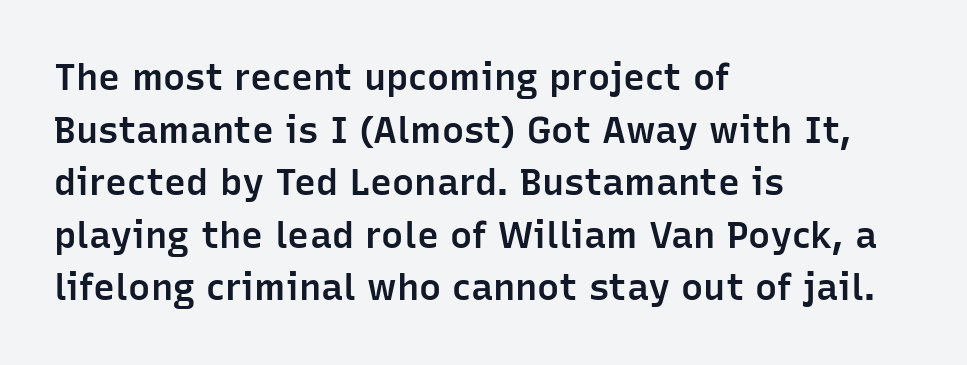
The image shows 37 px semibold sans-serif type, upright; set left-aligned, normal line spacing (1.42x), normal letter spacing, not underlined; low stroke contrast and a medium x-height.
